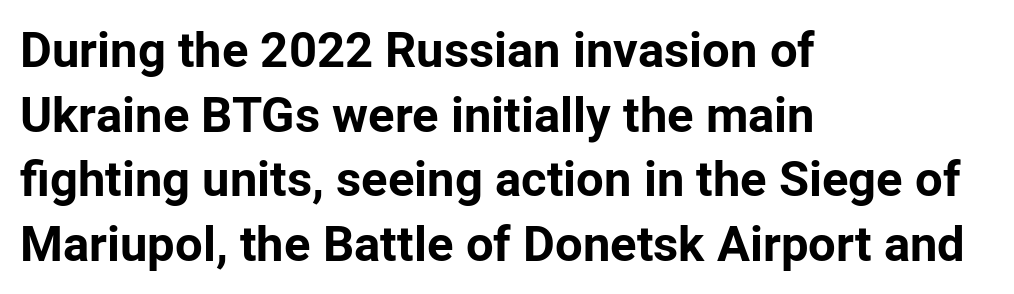
The image shows 49 px bold sans-serif type, upright; set left-aligned, normal line spacing (1.32x), normal letter spacing, not underlined; low stroke contrast and a medium x-height.
